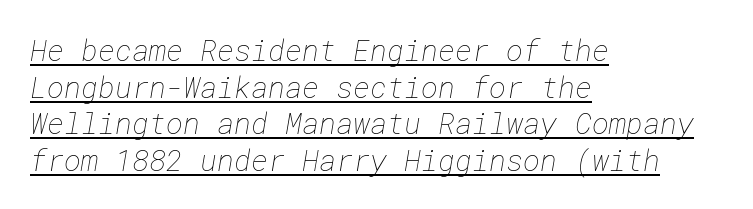
{"bold": "no", "weight": "thin", "width": "normal", "stroke_contrast": "low", "x_height": "medium", "underline": "yes", "align": "left", "line_spacing": "normal", "line_spacing_ratio": 1.26, "letter_spacing": "normal", "letter_spacing_em": 0.0, "glyph_px": 29}
